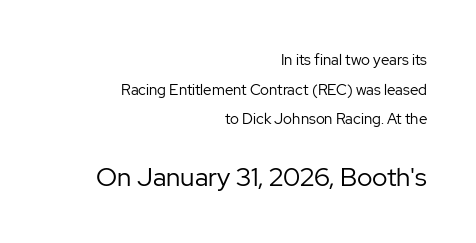
Q: Is the text bold? A: No.
Q: Is the text italic (slanted)? A: No, it is upright.
Q: Is the text underlined? A: No.
Q: How is the paragraph aligned? A: Right-aligned.
Q: Is the spacing between letters normal or unusually wide? A: Normal.
Q: Is the spacing between lines tight, normal or loose? A: Loose.
Q: Which block of text is set in a larger size, the first (top) or the second (bottom)? A: The second (bottom) one.
